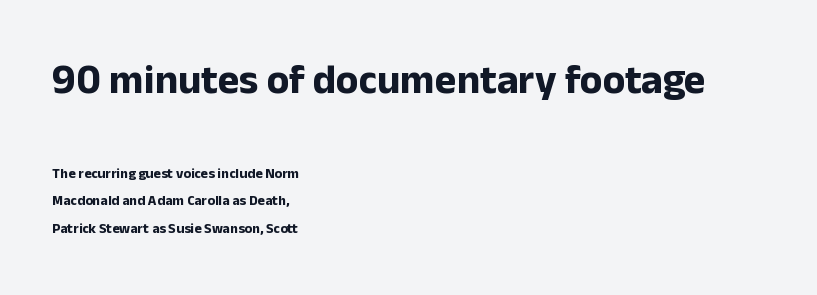
The image shows 41 px bold sans-serif type, upright; set left-aligned, loose line spacing (1.94x), normal letter spacing, not underlined; the first (top) block is 2.93x larger; low stroke contrast and a medium x-height.
